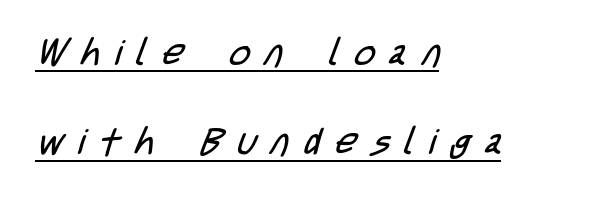
Substantial extra tracking has been applied to these lines. Look at the bottom of the vertical strokes: they stop flat, with no serifs. In terms of leading, this rendering errs on the spacious side. These characters rest on top of a visible drawn line. Think of a printed novel: that variable character pitch is what you see here.
